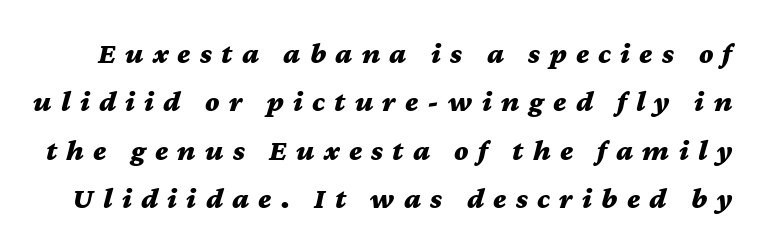
Q: Is the text bold? A: Yes.
Q: Is the text italic (slanted)? A: Yes, it leans right by about 12 degrees.
Q: Is the text underlined? A: No.
Q: Is the spacing between letters normal or unusually wide? A: Unusually wide.
Q: Is the spacing between lines tight, normal or loose? A: Normal.
Q: Width (condensed, normal, or wide)? A: Wide.
Q: Stroke contrast? A: Medium.
Q: x-height? A: Medium.
Q: Monospaced? A: No.
